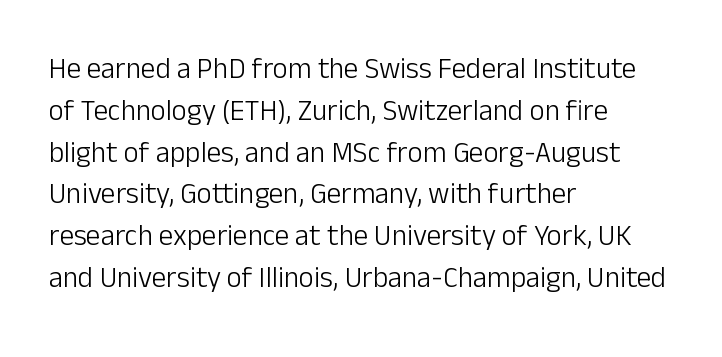
Tall strokes in this sample are plumb rather than angled. No feet cap the strokes, marking this as sans-serif type. Glance below the letters and you will spot only blank space. Every row of glyphs begins at an identical x-position on the left. The face used here is proportionally spaced, like ordinary book or web type. The letters sit at their default tracking, neither squeezed nor spread.
